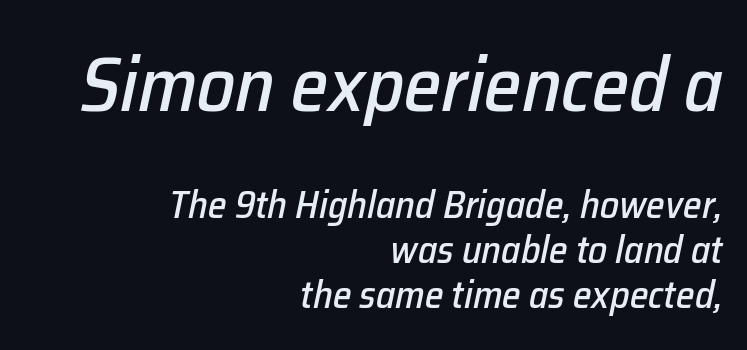
Q: Is the text italic (slanted)? A: Yes, it leans right by about 12 degrees.
Q: Is the text underlined? A: No.
Q: How is the paragraph aligned? A: Right-aligned.
Q: Is the spacing between letters normal or unusually wide? A: Normal.
Q: Which block of text is set in a larger size, the first (top) or the second (bottom)? A: The first (top) one.
Q: Width (condensed, normal, or wide)? A: Normal.
Q: Stroke contrast? A: Low.
Q: x-height? A: Medium.
Q: Monospaced? A: No.
